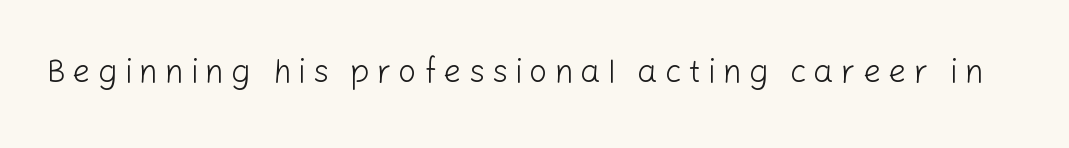
The image shows 32 px light sans-serif type, upright; set unusually wide letter spacing (+0.22 em), not underlined; low stroke contrast and a medium x-height.
